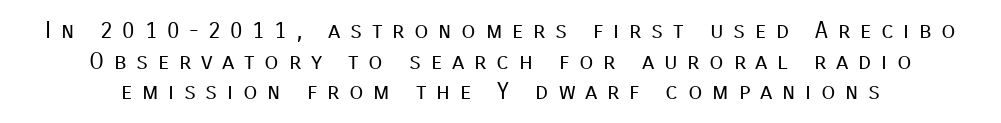
The image shows 23 px text type, upright; set centered, normal line spacing (1.33x), unusually wide letter spacing (+0.42 em), not underlined.
